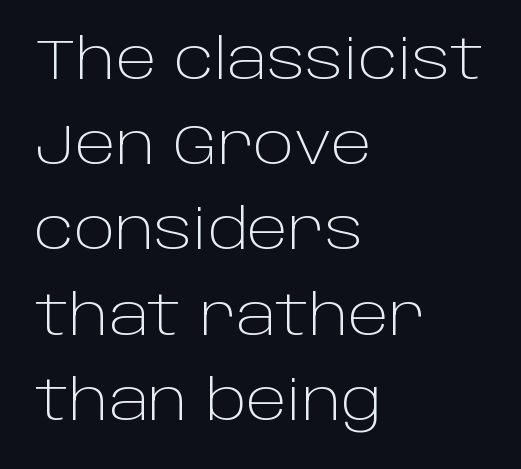
Q: Is the text bold? A: No.
Q: Is the text italic (slanted)? A: No, it is upright.
Q: Is the typeface a serif or a sans-serif typeface? A: Sans-serif.
Q: Is the text underlined? A: No.
Q: How is the paragraph aligned? A: Left-aligned.
Q: Is the spacing between letters normal or unusually wide? A: Normal.
Q: Is the spacing between lines tight, normal or loose? A: Normal.
Q: Width (condensed, normal, or wide)? A: Normal.
Q: Stroke contrast? A: Low.
Q: x-height? A: Large.
Q: Monospaced? A: No.
